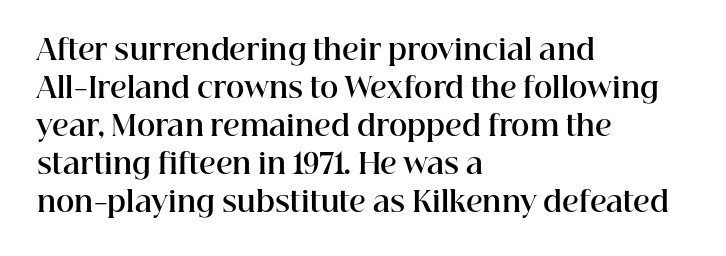
{"serif": "yes", "italic": "no", "bold": "yes", "weight": "bold", "width": "normal", "stroke_contrast": "high", "x_height": "medium", "monospaced": "no", "underline": "no", "align": "left", "line_spacing": "normal", "line_spacing_ratio": 1.36, "letter_spacing": "normal", "letter_spacing_em": 0.0, "glyph_px": 28}
